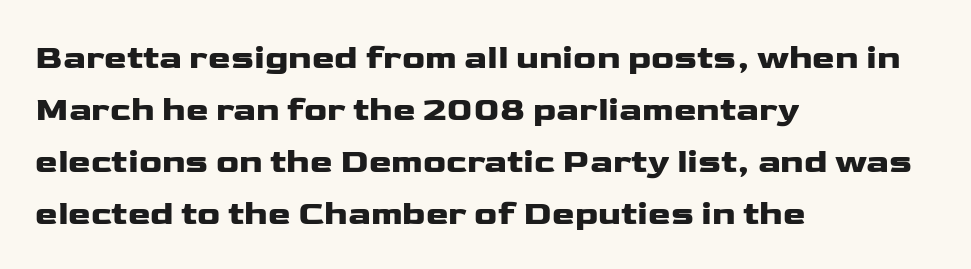
The image shows 34 px wide sans-serif type, upright; set left-aligned, normal line spacing (1.53x), normal letter spacing, not underlined; low stroke contrast and a medium x-height.
